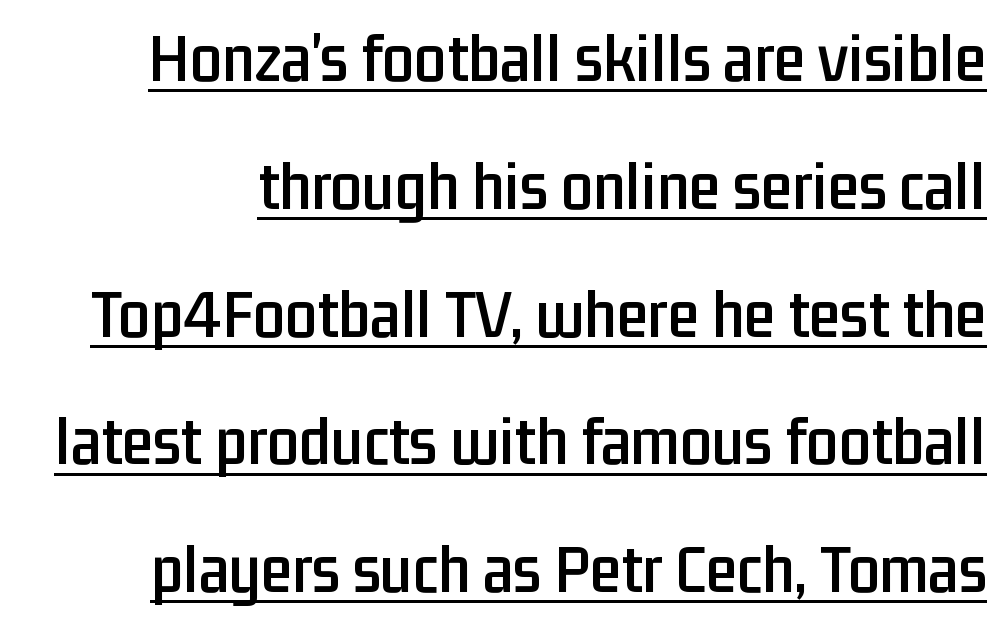
The face used here is proportionally spaced, like ordinary book or web type. The face used here is a sans, in the tradition of grotesques and geometrics. Students, observe the line beneath the letters — that is underlining. Posture: upright roman. The letters sit at their default tracking, neither squeezed nor spread.
